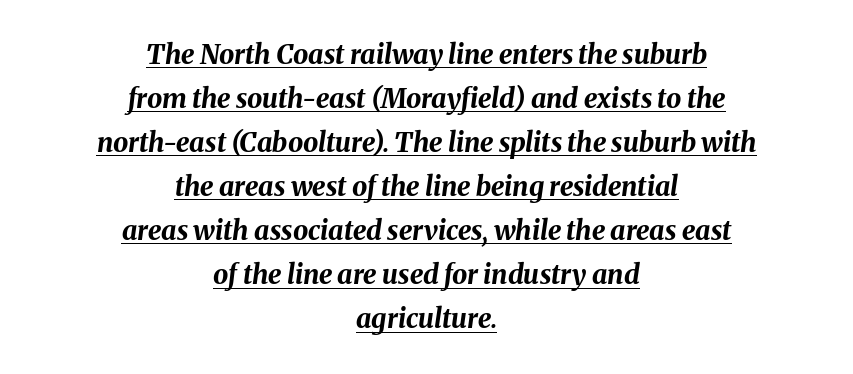
Q: Is the text bold? A: Yes.
Q: Is the text italic (slanted)? A: Yes, it leans right by about 8 degrees.
Q: Is the text underlined? A: Yes.
Q: How is the paragraph aligned? A: Centered.
Q: Is the spacing between letters normal or unusually wide? A: Normal.
Q: Is the spacing between lines tight, normal or loose? A: Normal.
